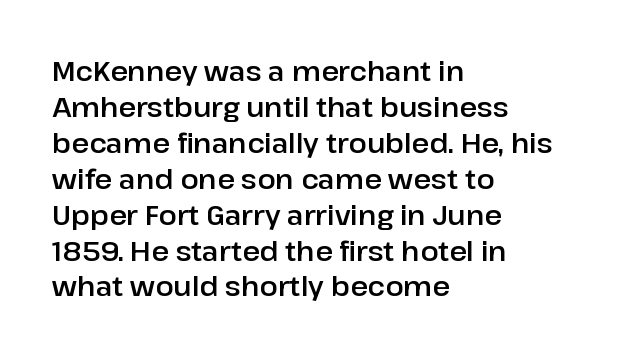
The image shows 27 px text type, upright; set left-aligned, normal line spacing (1.33x), normal letter spacing, not underlined.
